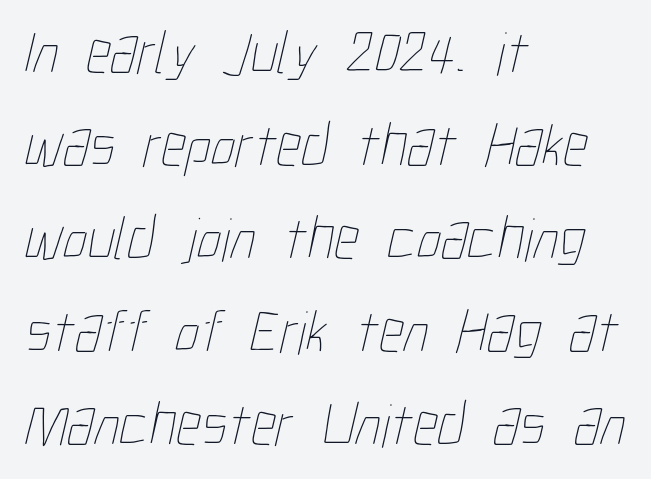
The image shows 62 px thin, condensed type; set left-aligned, normal line spacing (1.5x), normal letter spacing, not underlined; low stroke contrast and a medium x-height.
